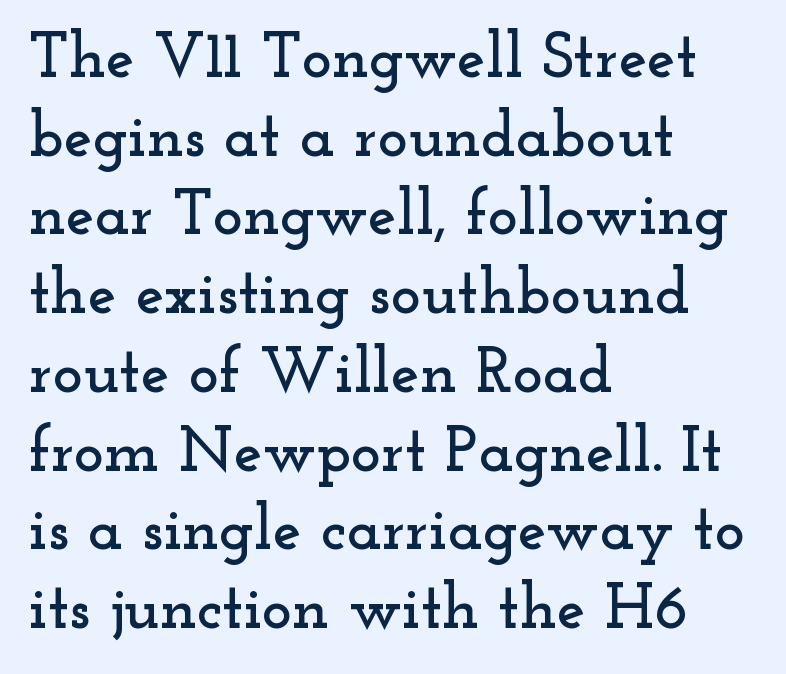
The type sits square on the baseline with zero lean. Character widths vary here, with narrow letters taking less room than wide ones. The letterforms sit shoulder to shoulder at normal distance. In terms of letterform style, serifs are clearly present.
